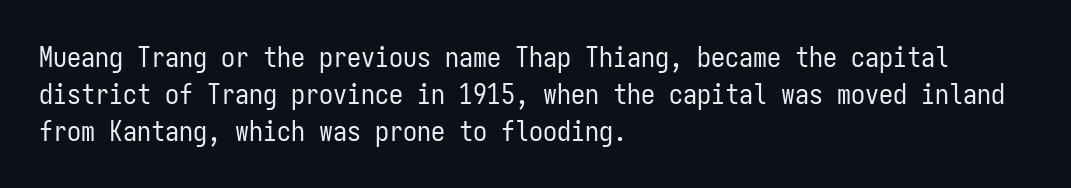
Q: Is the text bold? A: No.
Q: Is the text italic (slanted)? A: No, it is upright.
Q: Is the typeface a serif or a sans-serif typeface? A: Sans-serif.
Q: Is the text underlined? A: No.
Q: How is the paragraph aligned? A: Left-aligned.
Q: Is the spacing between letters normal or unusually wide? A: Normal.
Q: Is the spacing between lines tight, normal or loose? A: Normal.
Q: Width (condensed, normal, or wide)? A: Condensed.
Q: Stroke contrast? A: Low.
Q: x-height? A: Medium.
Q: Monospaced? A: Yes.
